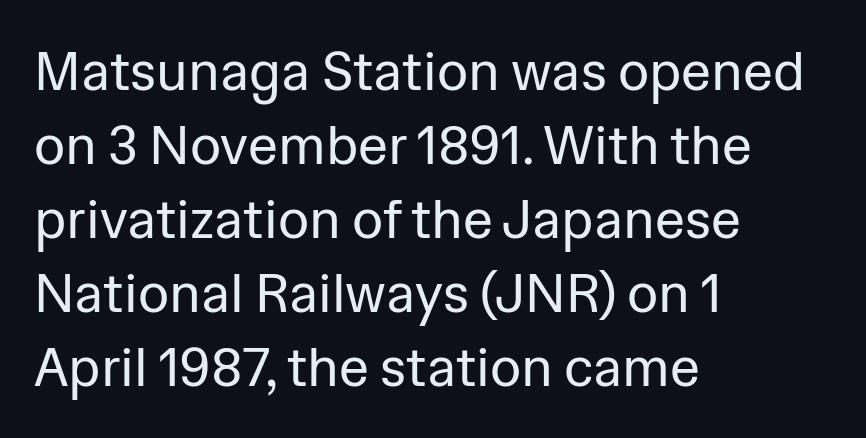
Q: Is the text bold? A: No.
Q: Is the text italic (slanted)? A: No, it is upright.
Q: Is the typeface a serif or a sans-serif typeface? A: Sans-serif.
Q: Is the text underlined? A: No.
Q: How is the paragraph aligned? A: Left-aligned.
Q: Is the spacing between letters normal or unusually wide? A: Normal.
Q: Is the spacing between lines tight, normal or loose? A: Normal.
Q: Width (condensed, normal, or wide)? A: Normal.
Q: Stroke contrast? A: Low.
Q: x-height? A: Medium.
Q: Monospaced? A: No.
